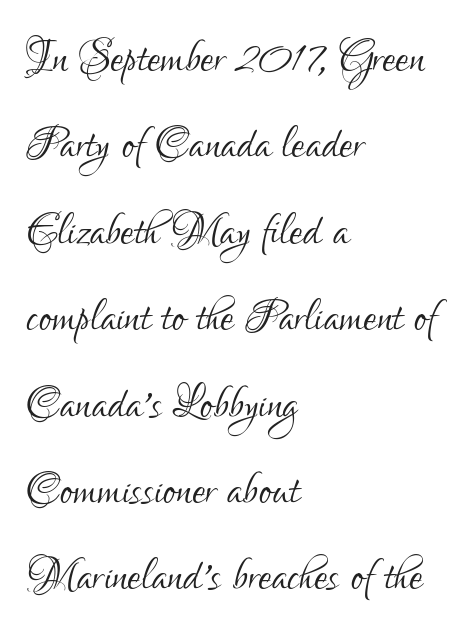
{"serif": "no", "bold": "no", "weight": "light", "width": "condensed", "stroke_contrast": "low", "x_height": "small", "monospaced": "no", "underline": "no", "align": "left", "line_spacing": "normal", "line_spacing_ratio": 1.44, "letter_spacing": "normal", "letter_spacing_em": 0.0, "glyph_px": 60}
